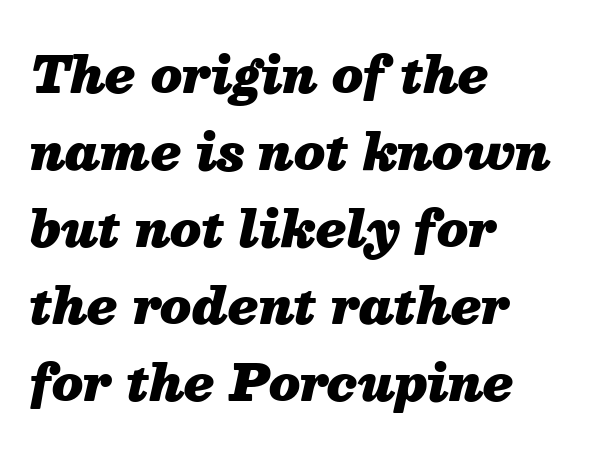
The image shows 49 px heavy type, italic (leaning right); set left-aligned, normal line spacing (1.57x), normal letter spacing, not underlined; medium stroke contrast and a medium x-height.
